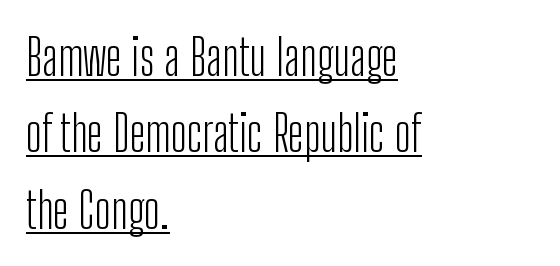
Heft: none added — not bold. Vertical strokes here are truly vertical. Character widths vary here, with narrow letters taking less room than wide ones. Horizontal bands of white between lines are of average thickness. The passage is arranged the way most books set body copy — flush left.
